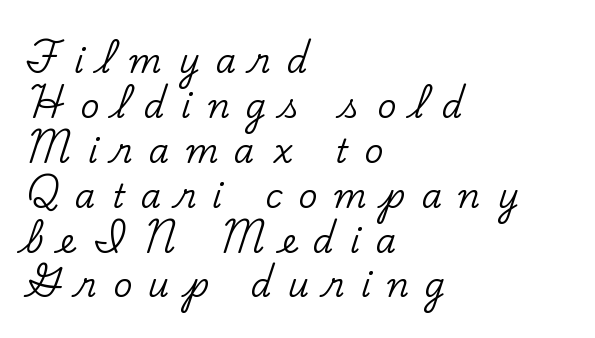
{"serif": "yes", "width": "normal", "stroke_contrast": "low", "x_height": "small", "monospaced": "no", "underline": "no", "align": "left", "line_spacing": "normal", "line_spacing_ratio": 1.36, "letter_spacing": "wide", "letter_spacing_em": 0.49, "glyph_px": 33}
